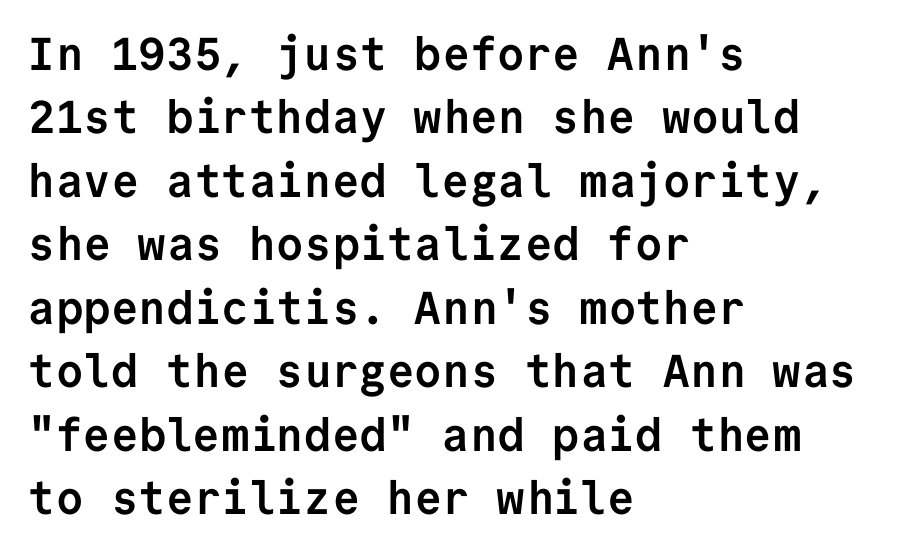
{"serif": "no", "italic": "no", "bold": "yes", "weight": "semibold", "width": "normal", "stroke_contrast": "low", "x_height": "medium", "monospaced": "yes", "underline": "no", "align": "left", "line_spacing": "normal", "line_spacing_ratio": 1.38, "letter_spacing": "normal", "letter_spacing_em": 0.0, "glyph_px": 46}
